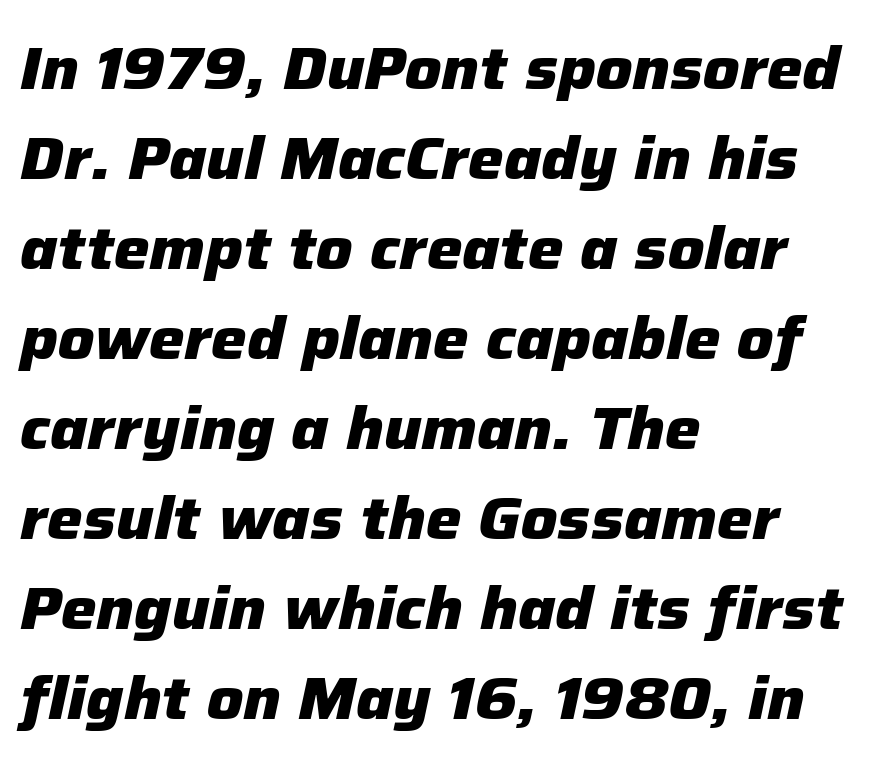
Character widths vary here, with narrow letters taking less room than wide ones. Notice how the stems are inclined rather than vertical — that's the hallmark of italics. Caption: bold face, heavy strokes. The tracking reads as untouched default to a designer's eye. This sample is left-justified, so line endings fall wherever the words run out. The passage shown is not underscored anywhere.
